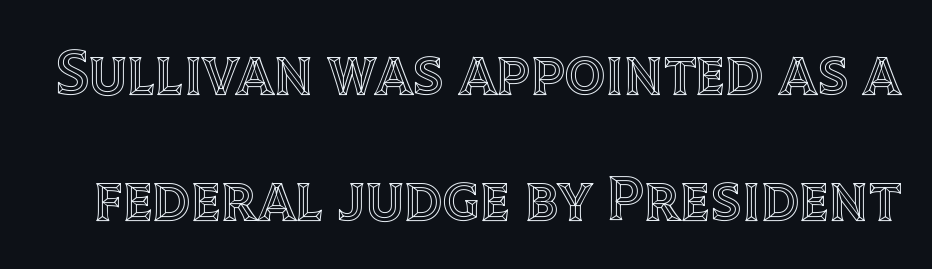
{"italic": "no", "width": "normal", "x_height": "large", "monospaced": "no", "underline": "no", "line_spacing": "loose", "line_spacing_ratio": 2.0, "letter_spacing": "normal", "letter_spacing_em": 0.0, "glyph_px": 63}
